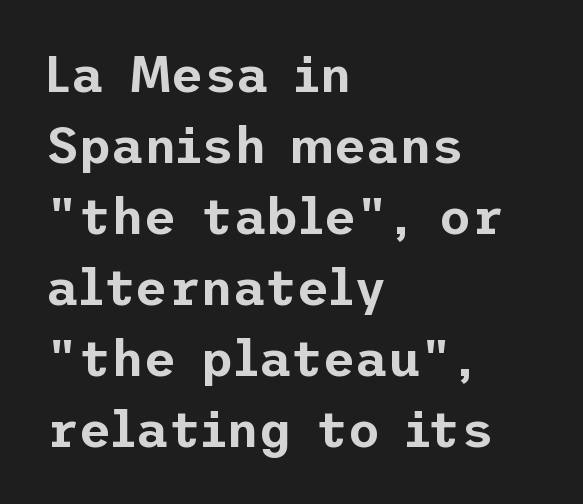
{"serif": "no", "italic": "no", "width": "normal", "stroke_contrast": "low", "x_height": "medium", "underline": "no", "align": "left", "line_spacing": "normal", "line_spacing_ratio": 1.42, "letter_spacing": "normal", "letter_spacing_em": 0.0, "glyph_px": 50}
